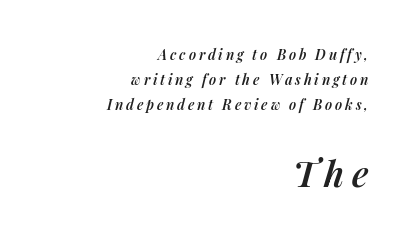
The passage is arranged like a letterhead date or caption credit — flush right. Notice the strokes are somewhat thickened but not fully heavy: this is a semibold. Spacing verdict: proportional, widths tailored to each character. The lettering tilts uniformly, giving the passage an italic look.
